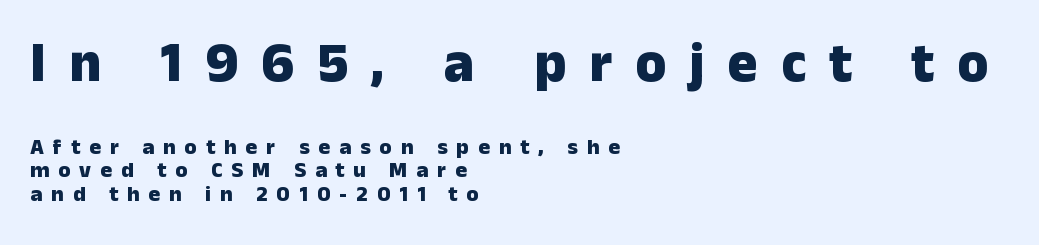
The image shows 56 px heavy sans-serif type, upright; set left-aligned, tight line spacing (1.06x), unusually wide letter spacing (+0.41 em), not underlined; the first (top) block is 2.55x larger; low stroke contrast and a medium x-height.
